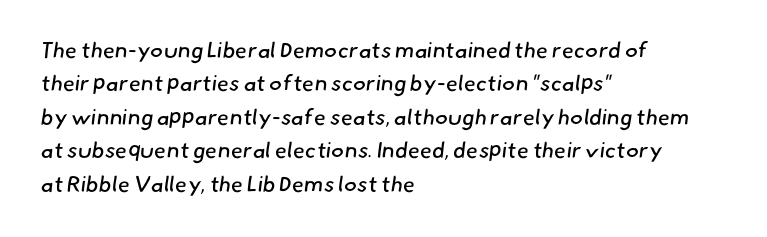
The image shows 22 px text type; set left-aligned, normal line spacing (1.52x), normal letter spacing, not underlined.
